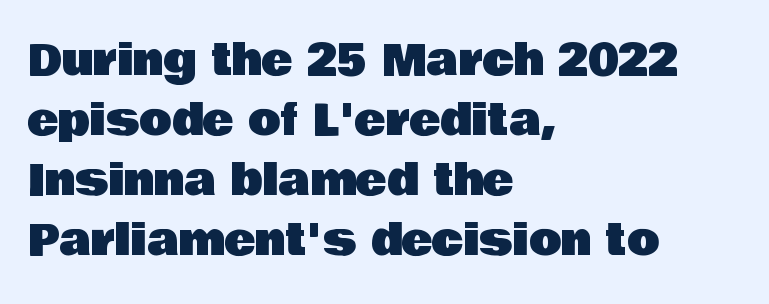
{"serif": "no", "italic": "no", "width": "normal", "stroke_contrast": "low", "x_height": "large", "monospaced": "no", "underline": "no", "align": "left", "line_spacing": "normal", "line_spacing_ratio": 1.43, "letter_spacing": "normal", "letter_spacing_em": 0.0, "glyph_px": 42}
